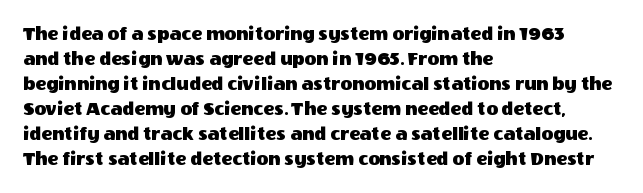
{"italic": "no", "underline": "no", "align": "left", "line_spacing": "normal", "line_spacing_ratio": 1.25, "letter_spacing": "normal", "letter_spacing_em": 0.0, "glyph_px": 20}
